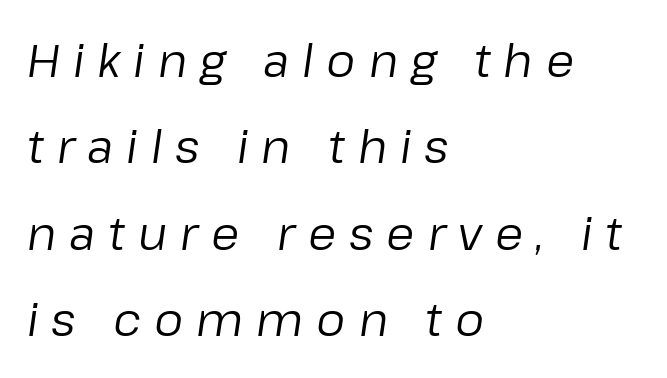
{"italic": "yes", "lean": "right", "slant_degrees": 8, "bold": "no", "weight": "regular", "width": "normal", "stroke_contrast": "low", "x_height": "medium", "monospaced": "no", "underline": "no", "align": "left", "line_spacing_ratio": 1.88, "letter_spacing": "wide", "letter_spacing_em": 0.28, "glyph_px": 46}
